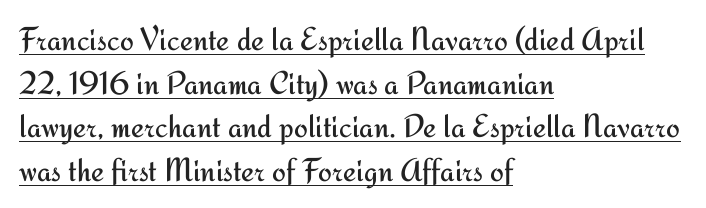
Weight: not bold — regular or lighter. Spacing between characters is what you'd get straight out of the box. The lettering is marked with a stroke running underneath it. The ragged edge is on the right, which tells us the setting is flush left.
